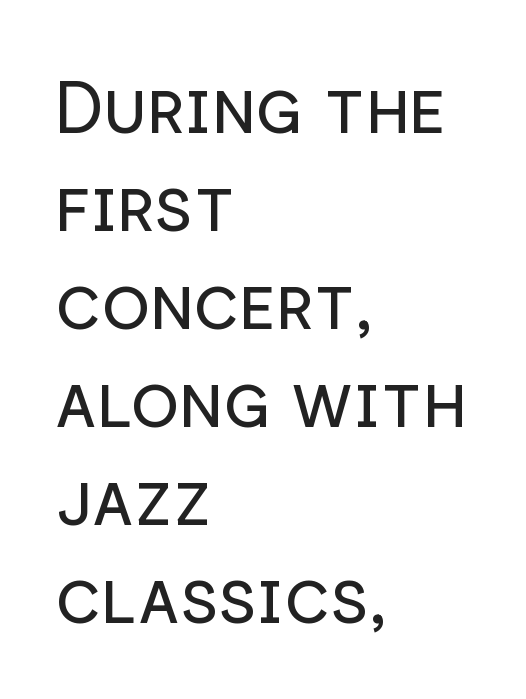
Q: Is the text bold? A: No.
Q: Is the text italic (slanted)? A: No, it is upright.
Q: Is the typeface a serif or a sans-serif typeface? A: Sans-serif.
Q: Is the text underlined? A: No.
Q: How is the paragraph aligned? A: Left-aligned.
Q: Is the spacing between letters normal or unusually wide? A: Normal.
Q: Is the spacing between lines tight, normal or loose? A: Normal.
Q: Width (condensed, normal, or wide)? A: Normal.
Q: Stroke contrast? A: Low.
Q: x-height? A: Medium.
Q: Monospaced? A: No.
